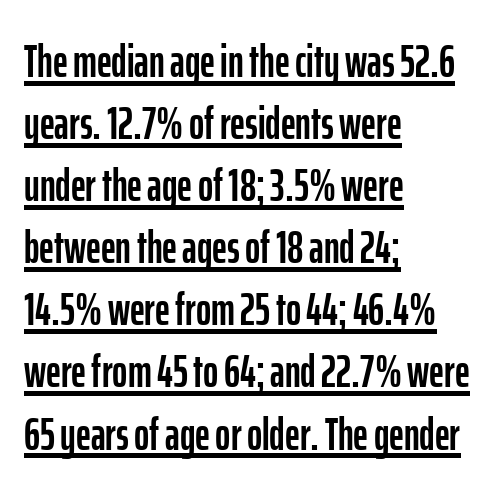
Quick note: interline space is typical. This rendering employs a face without finishing strokes, i.e., a sans-serif. One-word summary of the alignment: left. Every character sits straight up, as roman type does. A typographer would call this underscored text. Is this a fixed-width face? No — the glyphs have proportional, varying widths.
